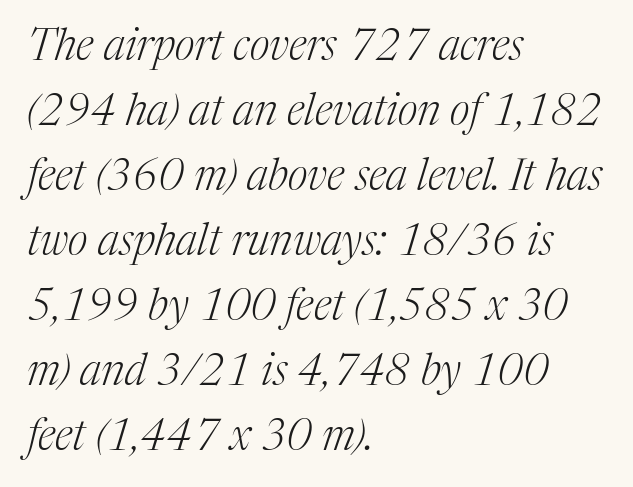
Q: Is the text bold? A: No.
Q: Is the text italic (slanted)? A: Yes, it leans right by about 17 degrees.
Q: Is the typeface a serif or a sans-serif typeface? A: Serif.
Q: Is the text underlined? A: No.
Q: How is the paragraph aligned? A: Left-aligned.
Q: Is the spacing between letters normal or unusually wide? A: Normal.
Q: Is the spacing between lines tight, normal or loose? A: Normal.
Q: Width (condensed, normal, or wide)? A: Normal.
Q: Stroke contrast? A: Medium.
Q: x-height? A: Medium.
Q: Monospaced? A: No.
